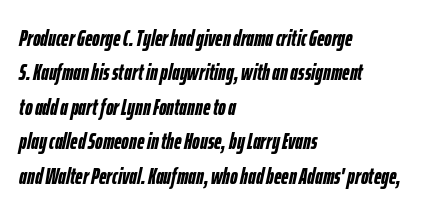
Q: Is the text bold? A: Yes.
Q: Is the text italic (slanted)? A: Yes, it leans right by about 12 degrees.
Q: Is the text underlined? A: No.
Q: How is the paragraph aligned? A: Left-aligned.
Q: Is the spacing between letters normal or unusually wide? A: Normal.
Q: Is the spacing between lines tight, normal or loose? A: Normal.
